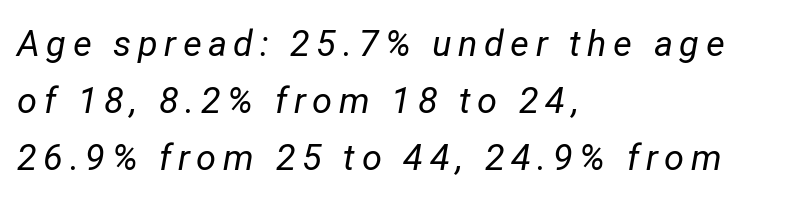
Where is the straight margin? On the left. Is this a fixed-width face? No — the glyphs have proportional, varying widths. The letterforms sit at book weight or below. The letters are slanted; this is an italic face. Clear beneath every line of the passage. The rendering uses a moderate line-height, typical for paragraphs.
